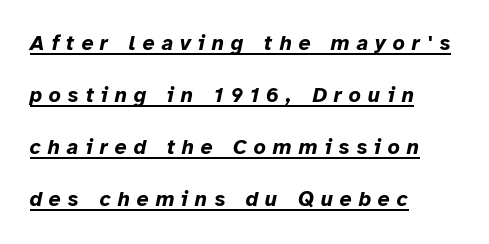
Words appear elongated and porous because spacing is wide. Visually the block forms a straight wall on the left and a jagged coastline on the right. Rows of type keep a wide berth in the vertical direction. The axis of the letterforms is tilted away from vertical. What weight is shown? A full bold with thick strokes.
